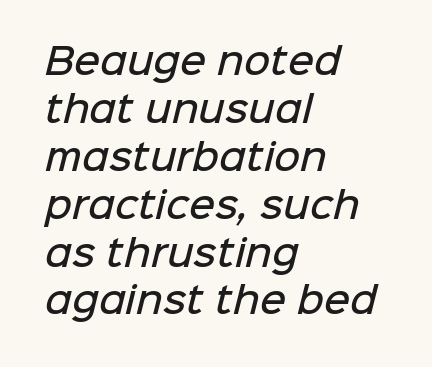
Q: Is the text bold? A: Semi-bold.
Q: Is the typeface a serif or a sans-serif typeface? A: Sans-serif.
Q: Is the text underlined? A: No.
Q: How is the paragraph aligned? A: Left-aligned.
Q: Is the spacing between letters normal or unusually wide? A: Normal.
Q: Is the spacing between lines tight, normal or loose? A: Normal.
Q: Width (condensed, normal, or wide)? A: Normal.
Q: Stroke contrast? A: Low.
Q: x-height? A: Medium.
Q: Monospaced? A: No.
